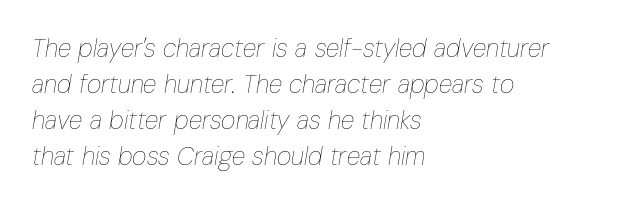
Slanted lettering throughout. A light-to-regular cut is what we see here. One glance says typical: line gaps are just what's usual. This rendering features lettering with no underline. Horizontal alignment here is leftward, the default for most running prose.
